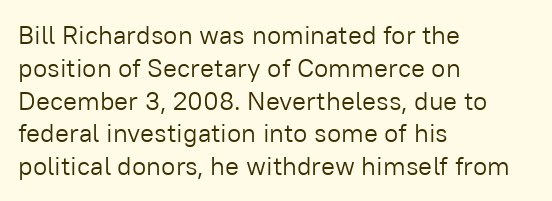
Check the space under the baseline: it is left empty. Posture: upright roman. Is the type heavy? It reads as light-to-regular instead. One-word summary of the alignment: left. The line-height multiplier appears to be the usual default.
